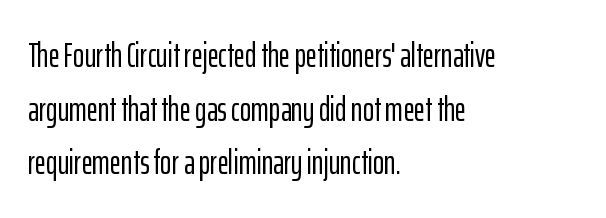
The image shows 34 px condensed sans-serif type, upright; set left-aligned, normal line spacing (1.58x), normal letter spacing, not underlined; low stroke contrast and a medium x-height.
